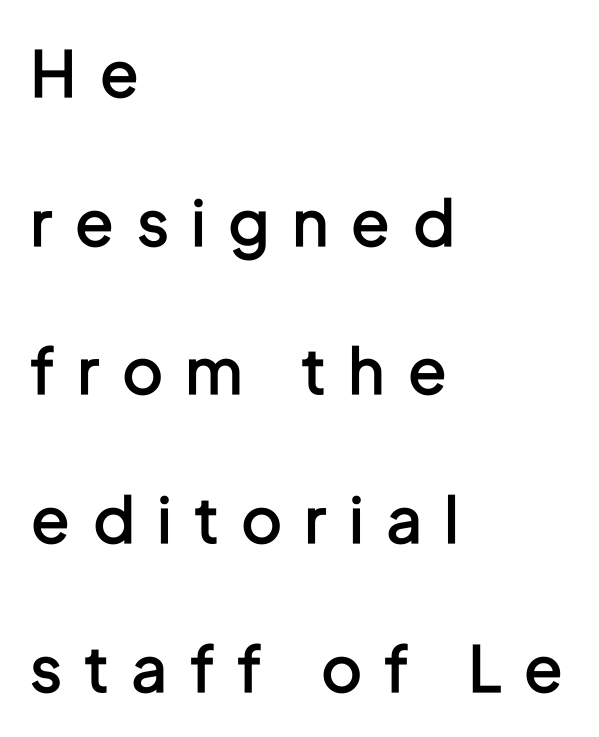
Q: Is the text bold? A: Semi-bold.
Q: Is the text italic (slanted)? A: No, it is upright.
Q: Is the typeface a serif or a sans-serif typeface? A: Sans-serif.
Q: Is the text underlined? A: No.
Q: How is the paragraph aligned? A: Left-aligned.
Q: Is the spacing between letters normal or unusually wide? A: Unusually wide.
Q: Is the spacing between lines tight, normal or loose? A: Loose.
Q: Width (condensed, normal, or wide)? A: Condensed.
Q: Stroke contrast? A: Low.
Q: x-height? A: Medium.
Q: Monospaced? A: No.
